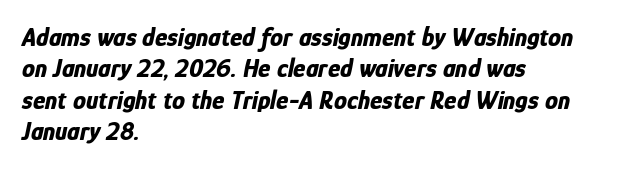
{"italic": "yes", "lean": "right", "slant_degrees": 12, "bold": "yes", "underline": "no", "align": "left", "line_spacing_ratio": 1.21, "letter_spacing": "normal", "letter_spacing_em": 0.0, "glyph_px": 26}
